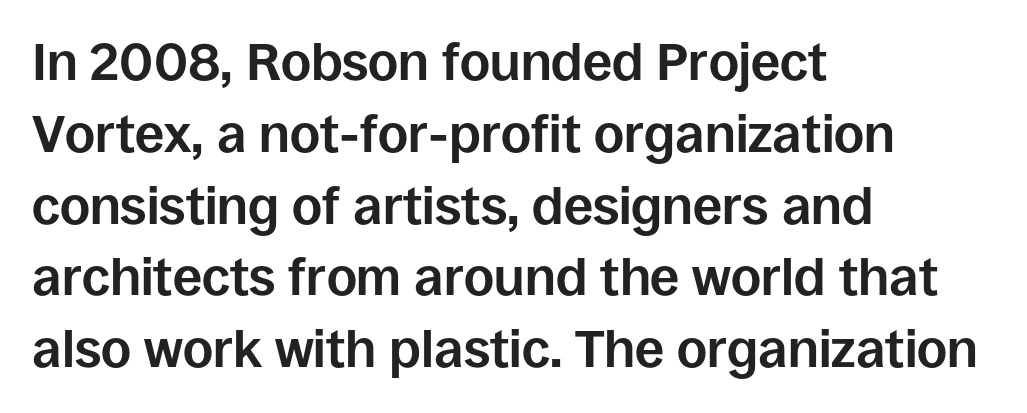
Check under the words: just untouched page. The lettering stays uniformly vertical, giving the passage a roman look. Looks like regular typesetting: each glyph gets only the width it needs. The horizontal fit of the characters is conventional and even. In CSS terms this would be text-align: left.
